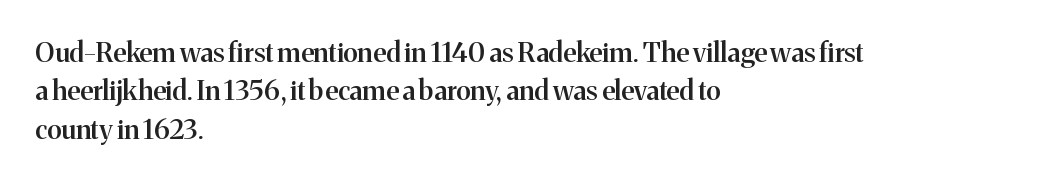
The image shows 27 px text type, upright; set left-aligned, normal line spacing (1.42x), normal letter spacing, not underlined.
